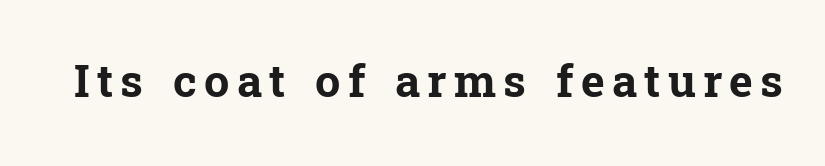
Q: Is the text bold? A: Yes.
Q: Is the text italic (slanted)? A: No, it is upright.
Q: Is the typeface a serif or a sans-serif typeface? A: Serif.
Q: Is the text underlined? A: No.
Q: Width (condensed, normal, or wide)? A: Normal.
Q: Stroke contrast? A: Low.
Q: x-height? A: Medium.
Q: Monospaced? A: No.
